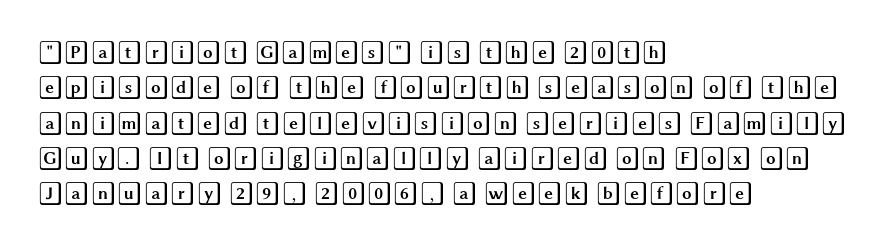
Q: Is the text italic (slanted)? A: No, it is upright.
Q: Is the text underlined? A: No.
Q: How is the paragraph aligned? A: Left-aligned.
Q: Is the spacing between letters normal or unusually wide? A: Normal.
Q: Is the spacing between lines tight, normal or loose? A: Normal.
